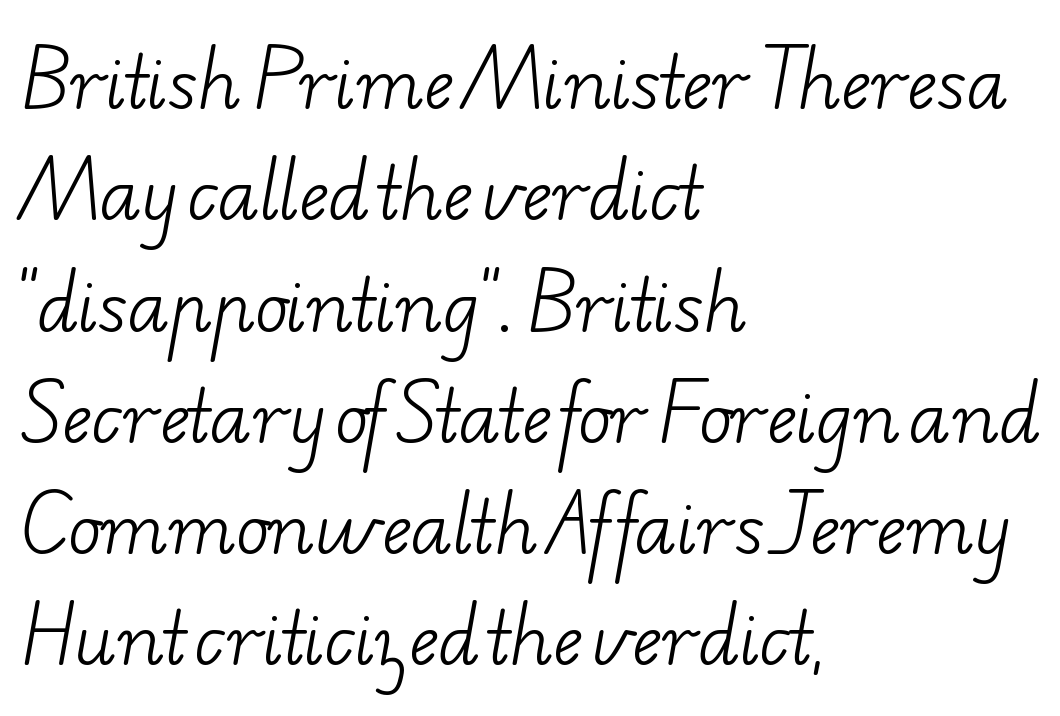
Spacing verdict: proportional, widths tailored to each character. The type family on display is of the serif kind. The baseline area is clear. The face looks like a standard text weight, possibly lighter.
